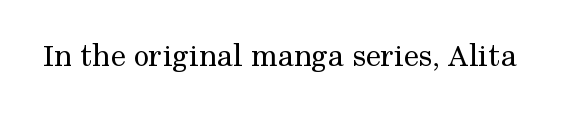
The image shows 33 px regular-weight serif type, upright; set normal letter spacing, not underlined; medium stroke contrast and a medium x-height.
